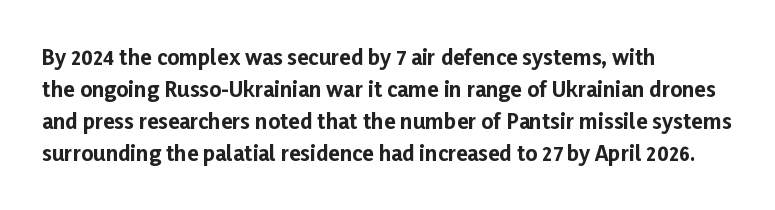
Tracking value appears to be zero — textbook default spacing. Is the type bold? Yes — the strokes are clearly thick and heavy. The block of text has a typical density, with ordinary space between rows. The rag falls on the right side of this text block. Words float on clear page, feet unadorned.
